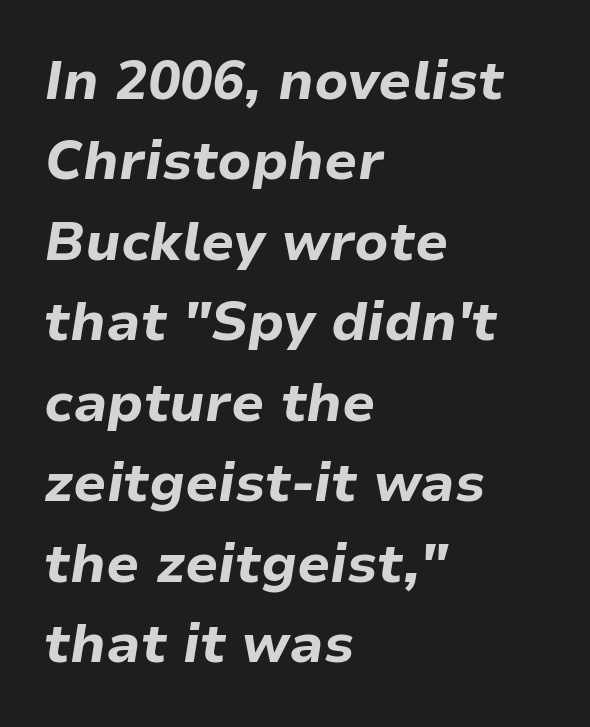
Q: Is the text bold? A: Yes.
Q: Is the text italic (slanted)? A: Yes, it leans right by about 9 degrees.
Q: Is the text underlined? A: No.
Q: How is the paragraph aligned? A: Left-aligned.
Q: Is the spacing between letters normal or unusually wide? A: Normal.
Q: Is the spacing between lines tight, normal or loose? A: Normal.
Q: Width (condensed, normal, or wide)? A: Normal.
Q: Stroke contrast? A: Low.
Q: x-height? A: Medium.
Q: Monospaced? A: No.
